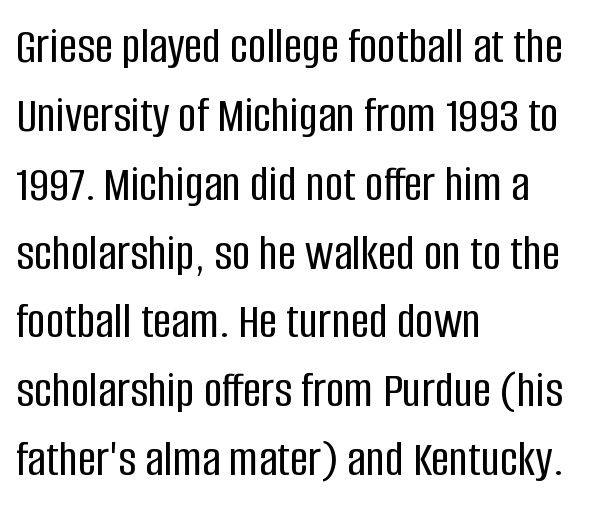
The image shows 51 px condensed sans-serif type, upright; set left-aligned, normal line spacing (1.35x), normal letter spacing, not underlined; low stroke contrast and a large x-height.
